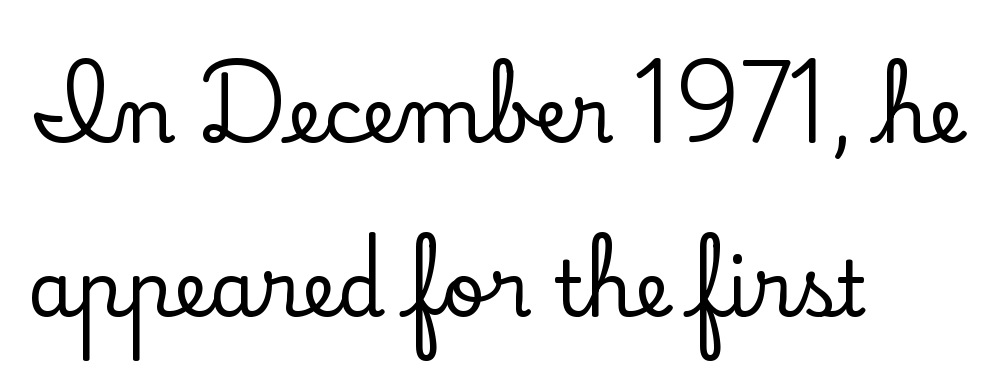
The image shows 76 px serif type, upright; set left-aligned, loose line spacing (2.29x), normal letter spacing, not underlined; low stroke contrast and a small x-height.
